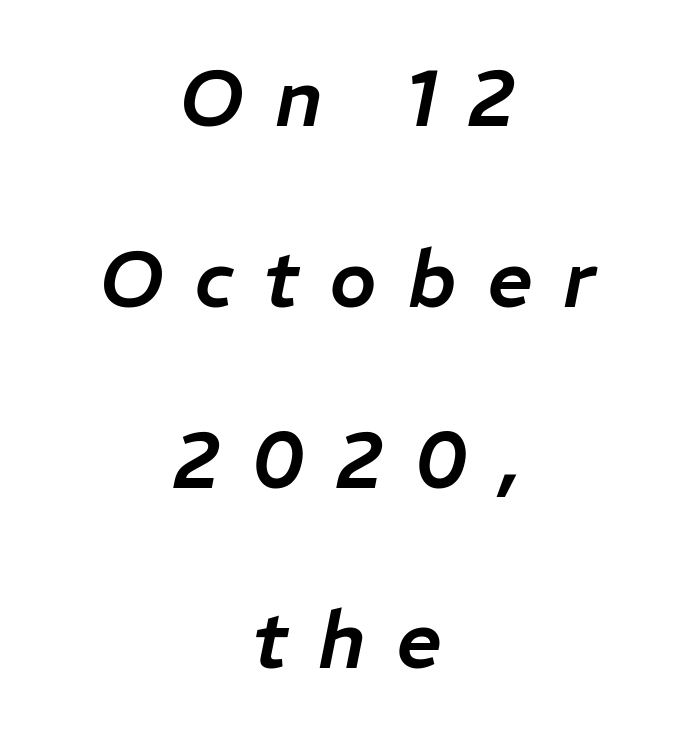
{"italic": "yes", "lean": "right", "slant_degrees": 11, "width": "normal", "stroke_contrast": "low", "x_height": "medium", "monospaced": "no", "underline": "no", "align": "center", "line_spacing": "loose", "line_spacing_ratio": 2.26, "letter_spacing": "wide", "letter_spacing_em": 0.38, "glyph_px": 80}
